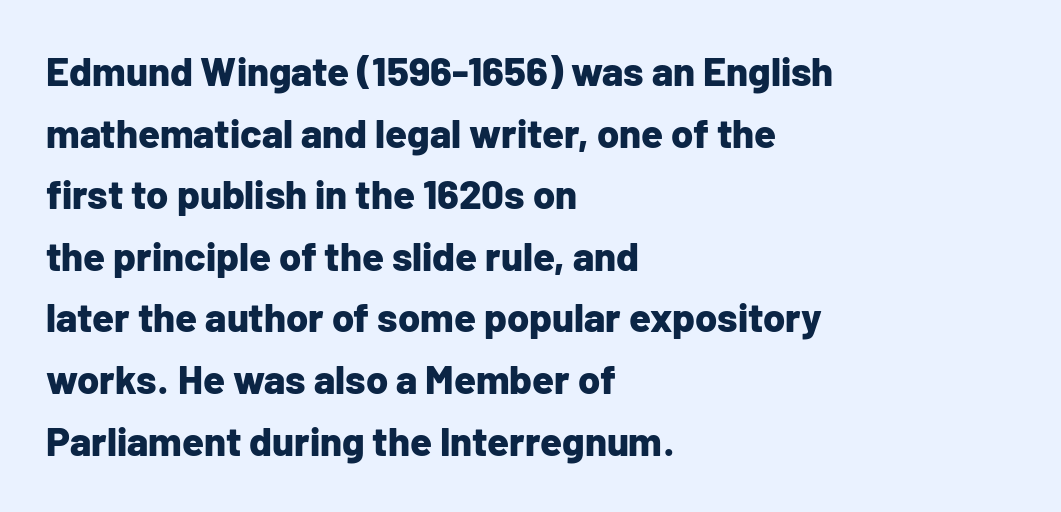
{"serif": "no", "italic": "no", "bold": "yes", "weight": "bold", "width": "normal", "stroke_contrast": "low", "x_height": "medium", "monospaced": "no", "underline": "no", "align": "left", "line_spacing": "normal", "line_spacing_ratio": 1.54, "letter_spacing": "normal", "letter_spacing_em": 0.0, "glyph_px": 40}
